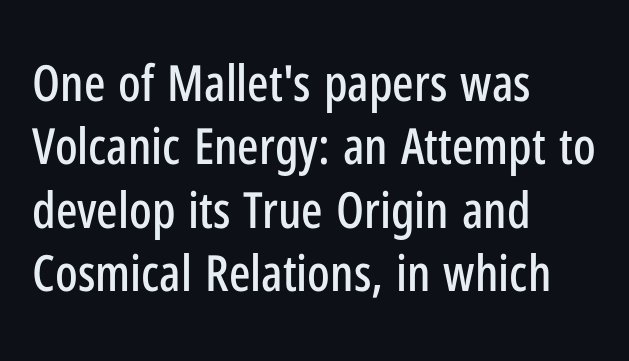
Q: Is the text italic (slanted)? A: No, it is upright.
Q: Is the typeface a serif or a sans-serif typeface? A: Sans-serif.
Q: Is the text underlined? A: No.
Q: How is the paragraph aligned? A: Left-aligned.
Q: Is the spacing between letters normal or unusually wide? A: Normal.
Q: Is the spacing between lines tight, normal or loose? A: Normal.
Q: Width (condensed, normal, or wide)? A: Condensed.
Q: Stroke contrast? A: Low.
Q: x-height? A: Medium.
Q: Monospaced? A: No.
